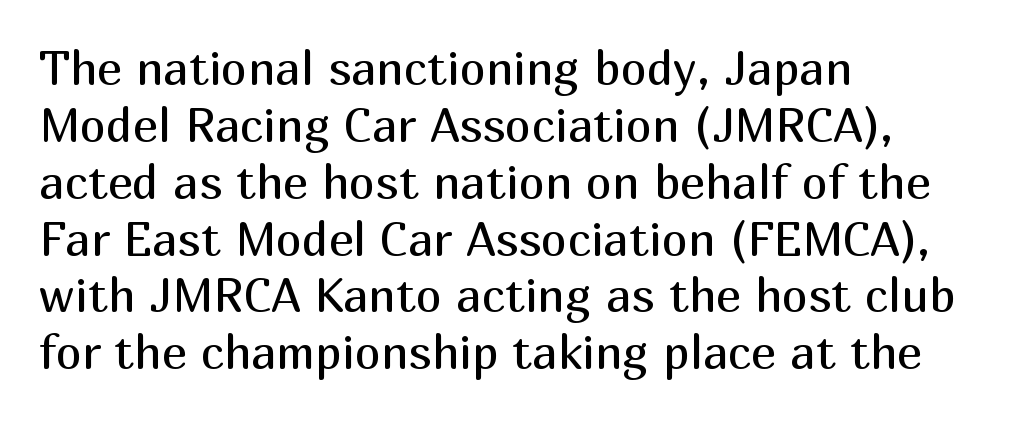
The image shows 47 px regular-weight sans-serif type, upright; set left-aligned, line spacing 1.21x, normal letter spacing, not underlined; medium stroke contrast and a medium x-height.
